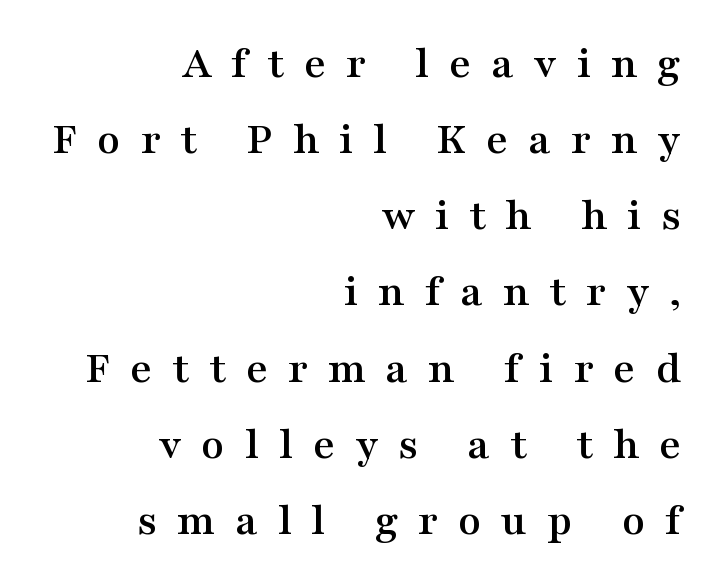
Q: Is the text italic (slanted)? A: No, it is upright.
Q: Is the typeface a serif or a sans-serif typeface? A: Serif.
Q: Is the text underlined? A: No.
Q: How is the paragraph aligned? A: Right-aligned.
Q: Is the spacing between letters normal or unusually wide? A: Unusually wide.
Q: Is the spacing between lines tight, normal or loose? A: Normal.
Q: Width (condensed, normal, or wide)? A: Wide.
Q: Stroke contrast? A: Medium.
Q: x-height? A: Medium.
Q: Monospaced? A: No.
